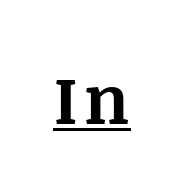
The image shows 67 px bold serif type, upright; set underlined; medium stroke contrast and a large x-height.
